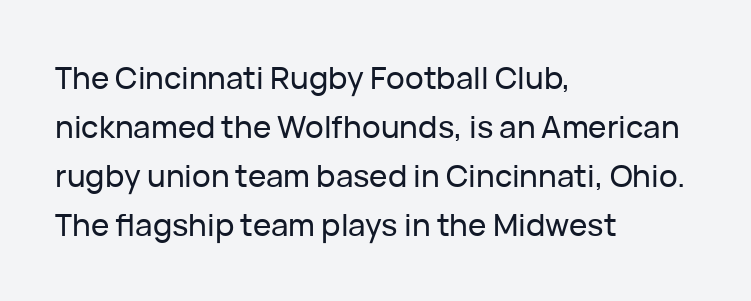
In CSS terms this would be text-align: left. The block of text has a typical density, with ordinary space between rows. No feet cap the strokes, marking this as sans-serif type. Varying glyph widths throughout — classic text-font behaviour. Underlining? Definitely not there. The type is set solid horizontally, with unmodified tracking.
